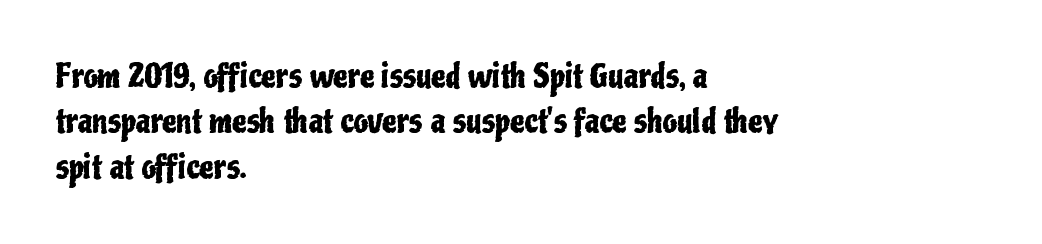
Q: Is the text italic (slanted)? A: No, it is upright.
Q: Is the typeface a serif or a sans-serif typeface? A: Sans-serif.
Q: Is the text underlined? A: No.
Q: How is the paragraph aligned? A: Left-aligned.
Q: Is the spacing between letters normal or unusually wide? A: Normal.
Q: Is the spacing between lines tight, normal or loose? A: Normal.
Q: Width (condensed, normal, or wide)? A: Condensed.
Q: Stroke contrast? A: Low.
Q: x-height? A: Medium.
Q: Monospaced? A: No.
